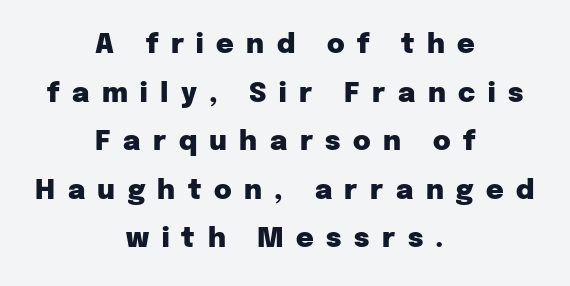
The image shows 27 px bold type, upright; set centered, line spacing 1.8x, unusually wide letter spacing (+0.46 em), not underlined.
